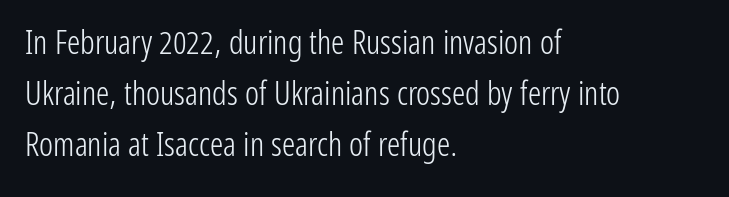
The image shows 33 px light, condensed sans-serif type, upright; set left-aligned, normal line spacing (1.54x), normal letter spacing, not underlined; low stroke contrast and a medium x-height.
